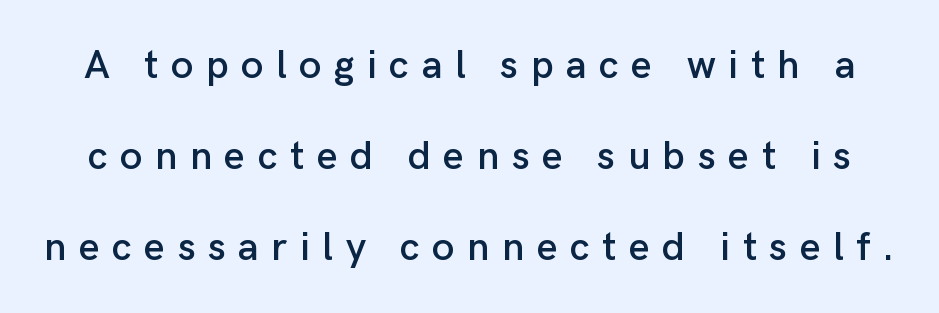
{"serif": "no", "italic": "no", "width": "normal", "stroke_contrast": "low", "x_height": "medium", "monospaced": "no", "underline": "no", "line_spacing": "loose", "line_spacing_ratio": 2.27, "letter_spacing": "wide", "letter_spacing_em": 0.31, "glyph_px": 40}
